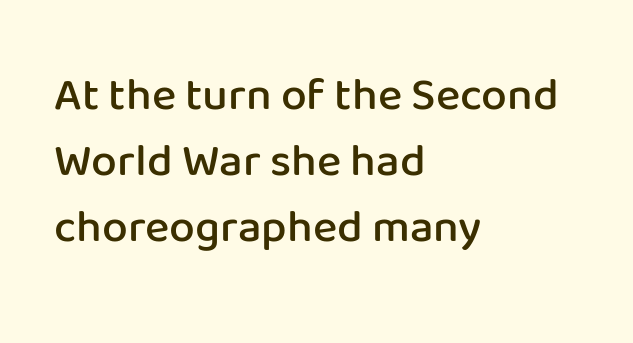
Q: Is the text bold? A: Semi-bold.
Q: Is the text italic (slanted)? A: No, it is upright.
Q: Is the typeface a serif or a sans-serif typeface? A: Sans-serif.
Q: Is the text underlined? A: No.
Q: How is the paragraph aligned? A: Left-aligned.
Q: Is the spacing between letters normal or unusually wide? A: Normal.
Q: Is the spacing between lines tight, normal or loose? A: Normal.
Q: Width (condensed, normal, or wide)? A: Normal.
Q: Stroke contrast? A: Low.
Q: x-height? A: Medium.
Q: Monospaced? A: No.
